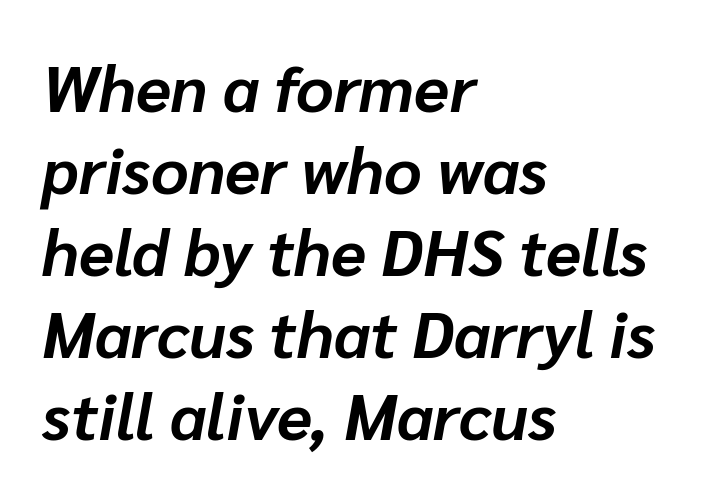
Words appear dense and cohesive because spacing is normal. Only glyphs here, with clear space below each row. Line spacing here is normal. A full-strength bold gives these letters their thick strokes. Spacing verdict: proportional, widths tailored to each character. Posture: slanted.
